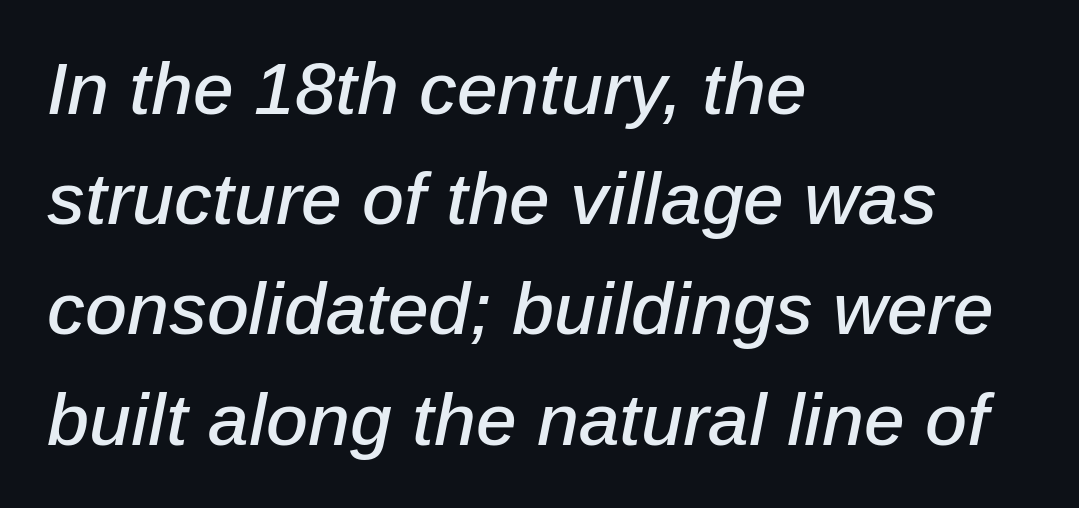
The image shows 73 px text type, italic (leaning right); set left-aligned, normal line spacing (1.51x), normal letter spacing, not underlined; low stroke contrast and a medium x-height.
